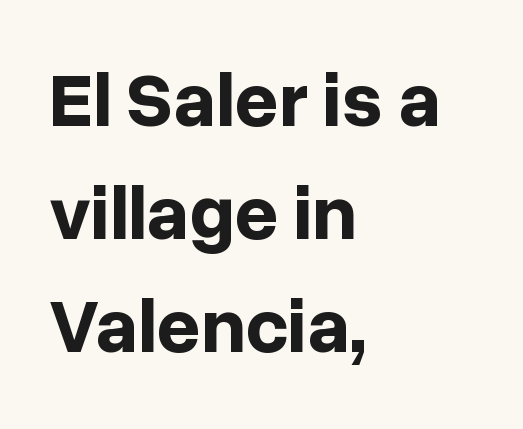
The image shows 77 px bold sans-serif type, upright; set left-aligned, normal line spacing (1.47x), normal letter spacing, not underlined; low stroke contrast and a medium x-height.
